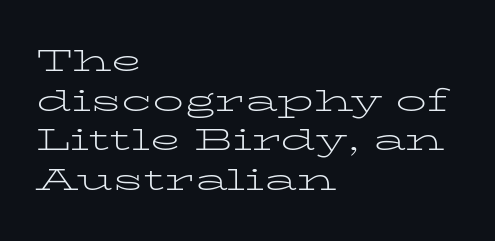
Q: Is the text bold? A: No.
Q: Is the text italic (slanted)? A: No, it is upright.
Q: Is the typeface a serif or a sans-serif typeface? A: Serif.
Q: Is the text underlined? A: No.
Q: How is the paragraph aligned? A: Left-aligned.
Q: Is the spacing between letters normal or unusually wide? A: Normal.
Q: Is the spacing between lines tight, normal or loose? A: Normal.
Q: Width (condensed, normal, or wide)? A: Wide.
Q: Stroke contrast? A: Low.
Q: x-height? A: Medium.
Q: Monospaced? A: No.
